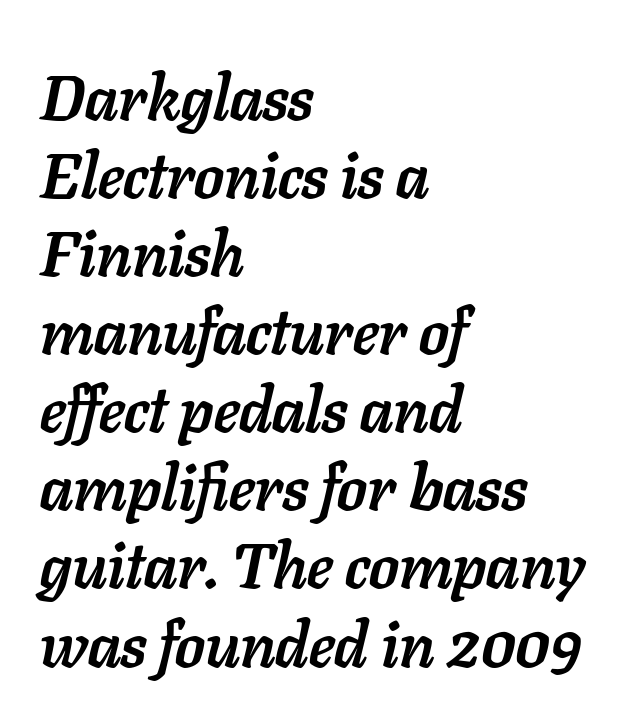
A dark, heavy texture on the line: the type is bold. Slant detected: the letters are inclined. Spacing verdict: proportional, widths tailored to each character. The lines in this sample share a left origin and differ only in where they stop.
